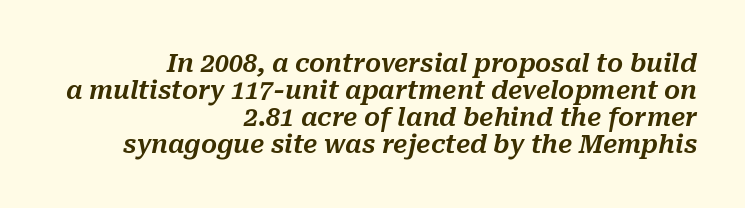
Inter-character spacing is left at the font's built-in metrics. The gap between lines stays unmarked. This sample uses an oblique cut, with every glyph tilted off the vertical. The lines are packed closely together with very little leading. Caption: multi-line text, flush right, ragged left.
